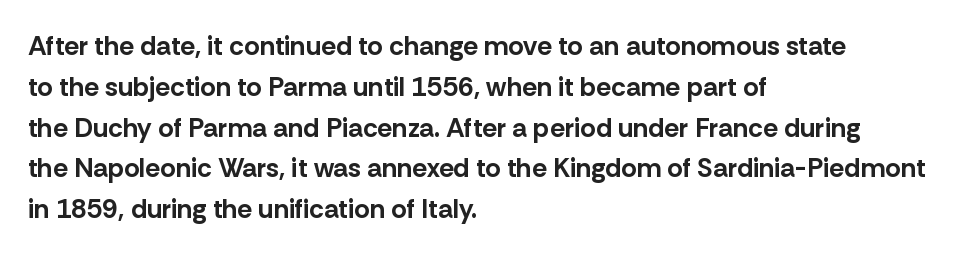
{"italic": "no", "bold": "yes", "underline": "no", "align": "left", "line_spacing": "normal", "line_spacing_ratio": 1.51, "letter_spacing": "normal", "letter_spacing_em": 0.0, "glyph_px": 27}
